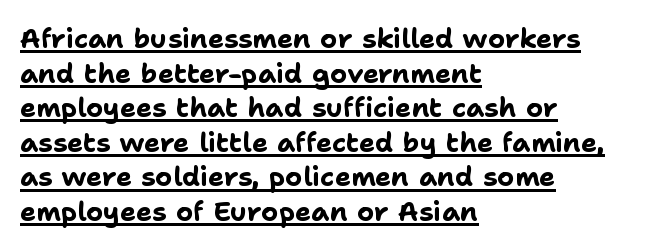
{"italic": "no", "bold": "yes", "underline": "yes", "align": "left", "line_spacing": "normal", "line_spacing_ratio": 1.28, "letter_spacing": "normal", "letter_spacing_em": 0.0, "glyph_px": 27}
